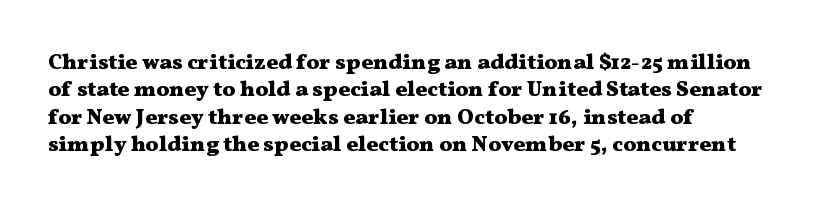
The image shows 22 px bold type, upright; set left-aligned, line spacing 1.24x, normal letter spacing, not underlined.
